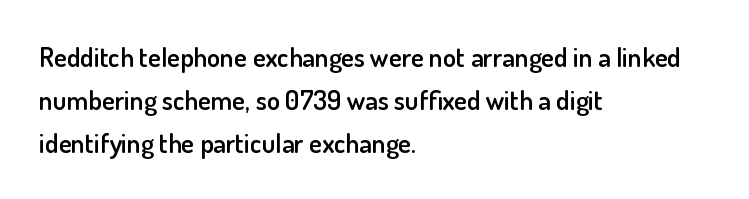
The image shows 27 px text type, upright; set left-aligned, normal line spacing (1.59x), normal letter spacing, not underlined.
